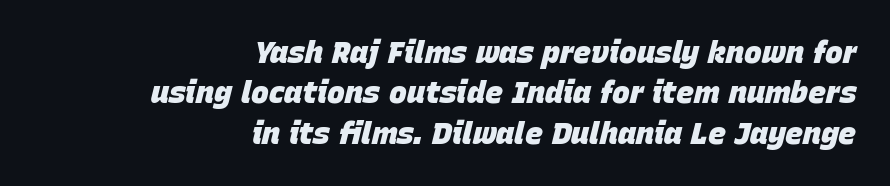
{"italic": "yes", "lean": "right", "slant_degrees": 15, "bold": "yes", "weight": "heavy", "width": "normal", "stroke_contrast": "low", "x_height": "large", "monospaced": "no", "underline": "no", "align": "right", "line_spacing": "normal", "line_spacing_ratio": 1.35, "letter_spacing": "normal", "letter_spacing_em": 0.0, "glyph_px": 30}
